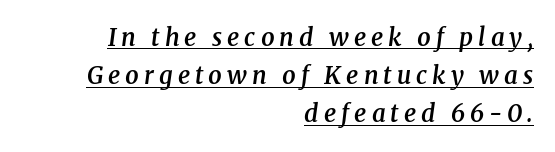
{"italic": "yes", "lean": "right", "slant_degrees": 8, "bold": "semi", "underline": "yes", "align": "right", "line_spacing": "normal", "line_spacing_ratio": 1.59, "letter_spacing": "wide", "letter_spacing_em": 0.21, "glyph_px": 24}
